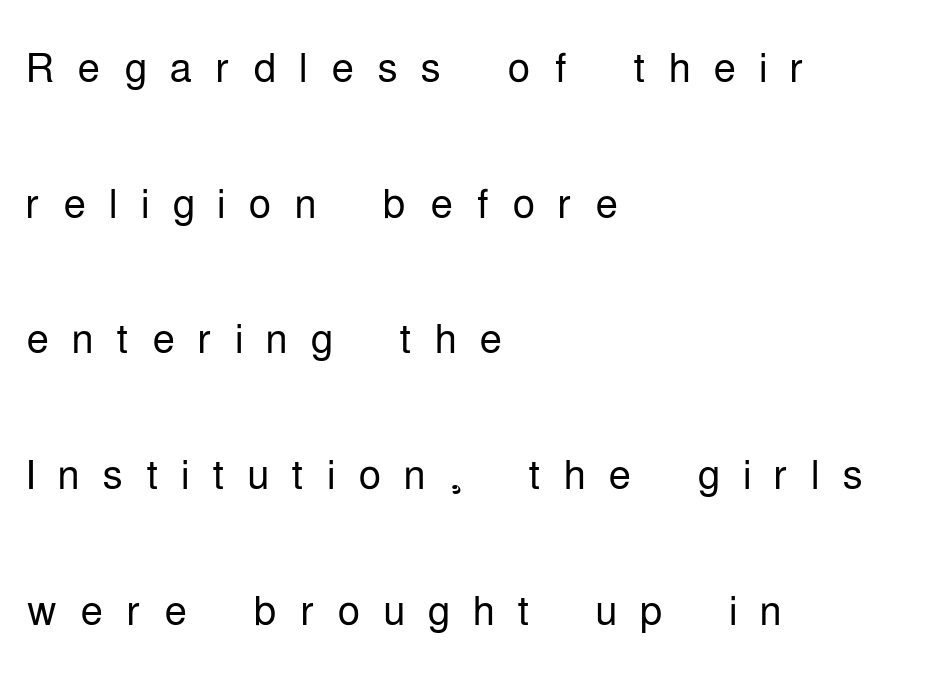
The weight tops out at a normal text grade. Ascenders rise straight up at ninety degrees. Is this a sans? Yes — the strokes have no serifs. The passage shown is typed in a proportional face where columns would drift. Here the glyphs are tracked loosely, breaking word shapes into spaced letters. Each row of text sits above clean, open space.
